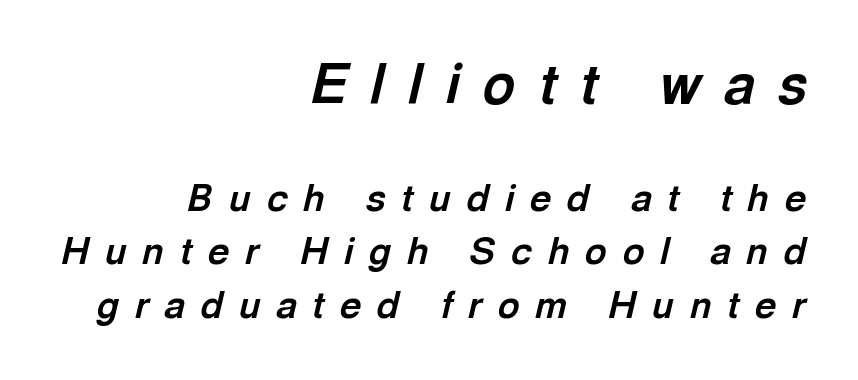
Q: Is the text bold? A: Yes.
Q: Is the text italic (slanted)? A: Yes, it leans right by about 13 degrees.
Q: Is the text underlined? A: No.
Q: How is the paragraph aligned? A: Right-aligned.
Q: Is the spacing between letters normal or unusually wide? A: Unusually wide.
Q: Is the spacing between lines tight, normal or loose? A: Normal.
Q: Which block of text is set in a larger size, the first (top) or the second (bottom)? A: The first (top) one.
Q: Width (condensed, normal, or wide)? A: Normal.
Q: x-height? A: Medium.
Q: Monospaced? A: No.
